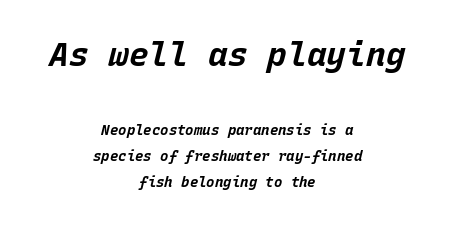
The image shows 33 px bold type, italic (leaning right), monospaced; set centered, line spacing 1.85x, normal letter spacing, not underlined; the first (top) block is 2.36x larger; low stroke contrast and a large x-height.
